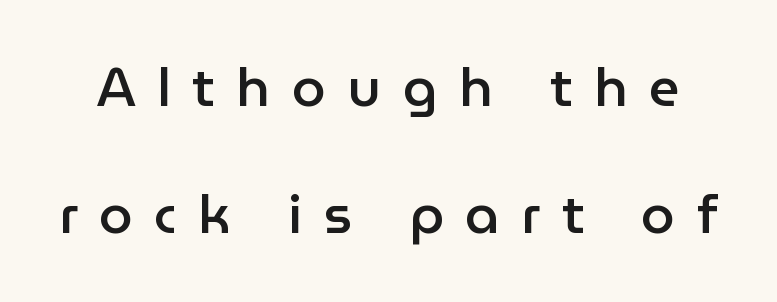
The image shows 54 px semibold sans-serif type, upright; set loose line spacing (2.35x), unusually wide letter spacing (+0.4 em), not underlined; low stroke contrast and a medium x-height.
